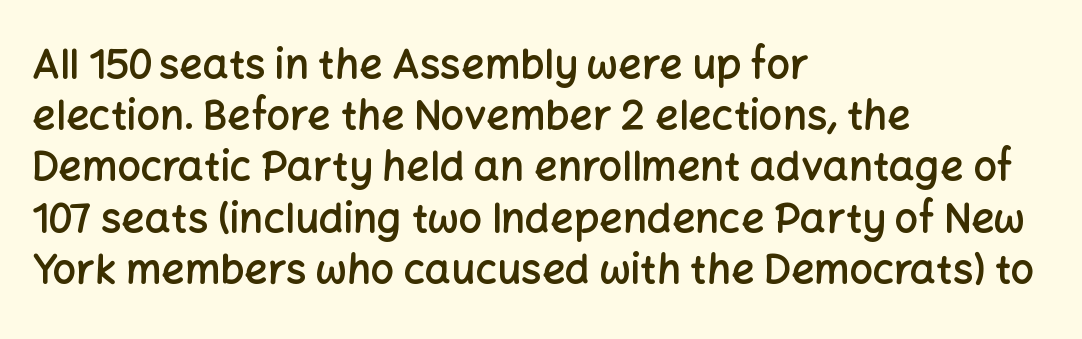
You could not count columns in this text — the font is proportionally spaced. Weight check: semibold — heavier than regular, not quite bold. The letters carry no serifs — their stems end cleanly without finishing strokes. Notice how the stems are strictly vertical — no italics here. Check the space under the baseline: it is left empty. This sample uses plain, unmodified letter spacing.
